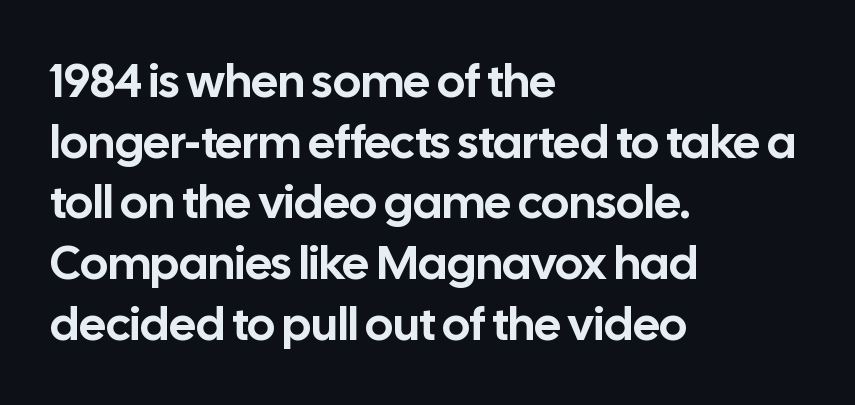
The image shows 47 px sans-serif type, upright; set left-aligned, normal line spacing (1.29x), normal letter spacing, not underlined; low stroke contrast and a medium x-height.
